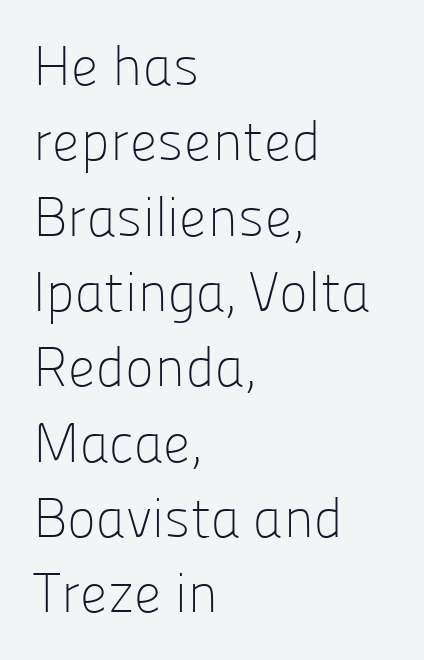
The image shows 55 px light sans-serif type, upright; set left-aligned, normal line spacing (1.37x), normal letter spacing, not underlined; low stroke contrast and a medium x-height.
